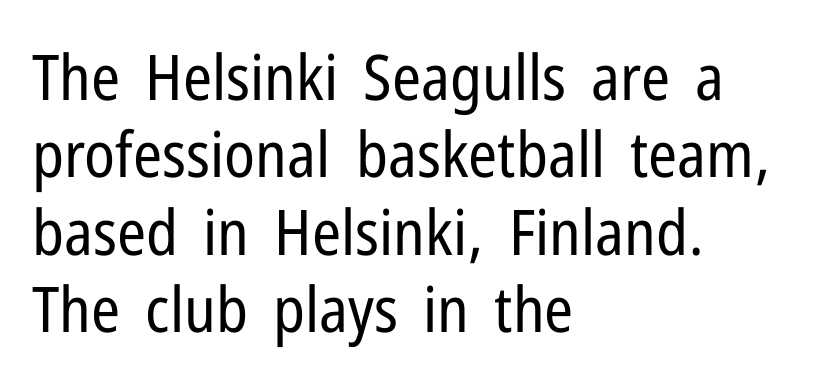
The letters sit at their default tracking, neither squeezed nor spread. This is sans-serif lettering, the kind often seen on screens and signage. This reads as an unemphasized weight, regular at the heaviest. No word sits above an underline. The lines in this sample share a left origin and differ only in where they stop.
